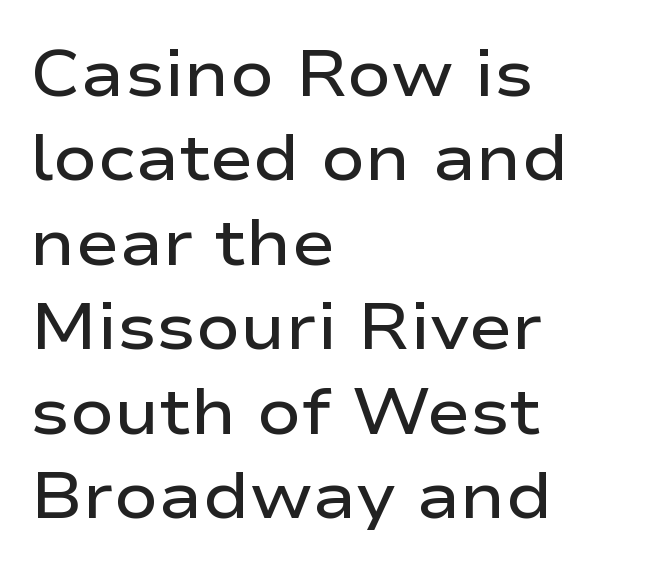
The image shows 65 px semibold, wide sans-serif type, upright; set left-aligned, normal line spacing (1.3x), normal letter spacing, not underlined; low stroke contrast and a medium x-height.
